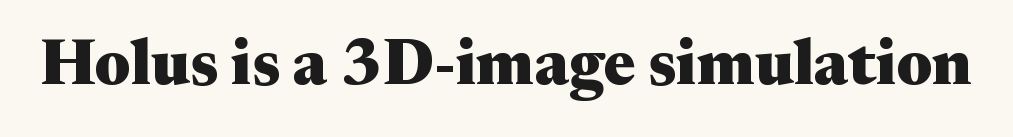
The font's upright variant was chosen for this text. I'd call this a serif setting — the letters wear small feet. No extra tracking has been applied to these lines. The passage shown is typed in a proportional face where columns would drift.
